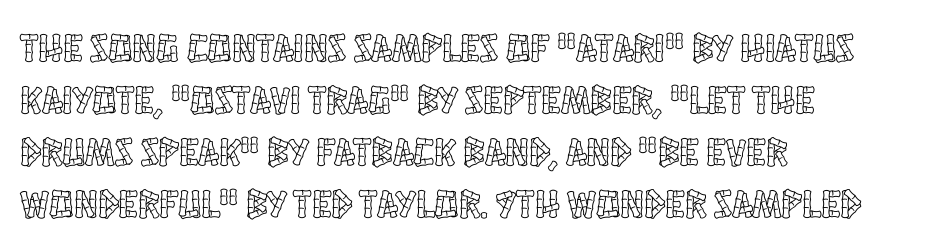
The image shows 40 px condensed type, upright; set left-aligned, normal line spacing (1.3x), normal letter spacing, not underlined; a large x-height.
